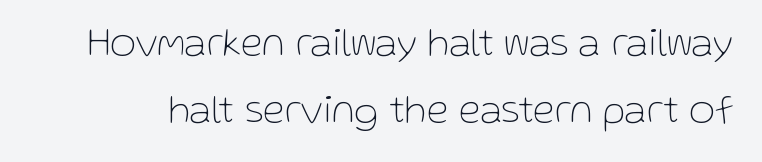
{"serif": "no", "italic": "no", "bold": "no", "weight": "thin", "width": "normal", "stroke_contrast": "low", "x_height": "medium", "monospaced": "no", "underline": "no", "line_spacing": "normal", "line_spacing_ratio": 1.68, "letter_spacing": "normal", "letter_spacing_em": 0.0, "glyph_px": 40}
